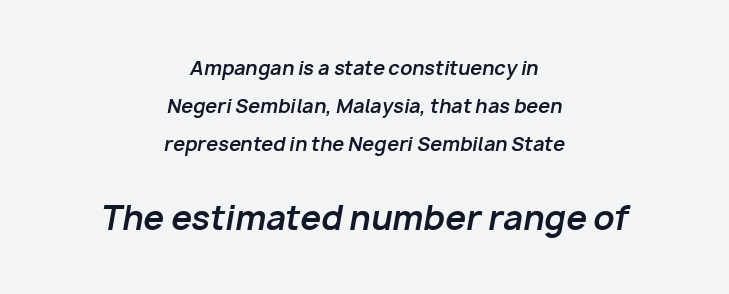
{"italic": "yes", "lean": "right", "slant_degrees": 10, "bold": "yes", "weight": "bold", "width": "normal", "stroke_contrast": "low", "x_height": "medium", "monospaced": "no", "underline": "no", "align": "center", "line_spacing": "loose", "line_spacing_ratio": 2.01, "letter_spacing": "normal", "letter_spacing_em": 0.0, "larger_block": "second", "size_ratio": 1.74, "glyph_px": 33}
